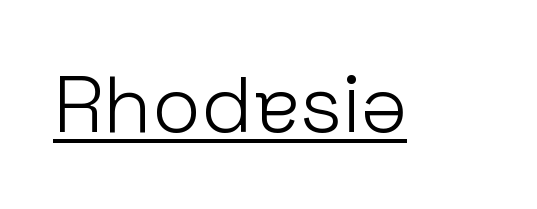
When letters stand straight like this, we call the style roman or upright. Spacing between characters is what you'd get straight out of the box. A sans-serif font was chosen for this passage. The sample's only ornament is a line tracing under the words. These glyphs show unthickened strokes, regular width or finer.
